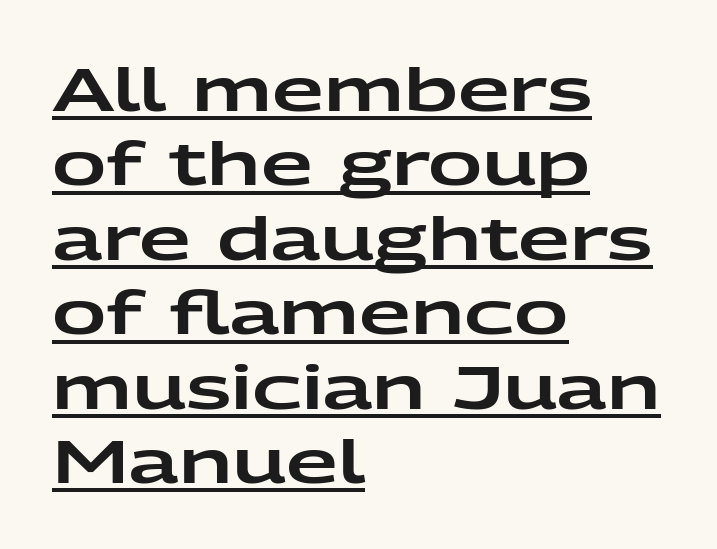
The image shows 60 px wide sans-serif type, upright; set left-aligned, line spacing 1.24x, normal letter spacing, underlined; low stroke contrast and a medium x-height.
